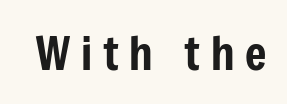
Q: Is the text italic (slanted)? A: No, it is upright.
Q: Is the typeface a serif or a sans-serif typeface? A: Sans-serif.
Q: Is the text underlined? A: No.
Q: Is the spacing between letters normal or unusually wide? A: Unusually wide.
Q: Width (condensed, normal, or wide)? A: Condensed.
Q: Stroke contrast? A: Low.
Q: x-height? A: Medium.
Q: Monospaced? A: No.
